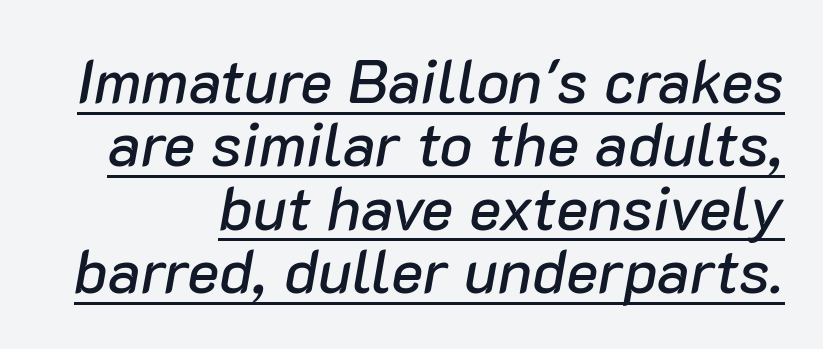
Q: Is the text italic (slanted)? A: Yes, it leans right by about 10 degrees.
Q: Is the text underlined? A: Yes.
Q: Is the spacing between letters normal or unusually wide? A: Normal.
Q: Is the spacing between lines tight, normal or loose? A: Tight.
Q: Width (condensed, normal, or wide)? A: Normal.
Q: Stroke contrast? A: Low.
Q: x-height? A: Medium.
Q: Monospaced? A: No.
